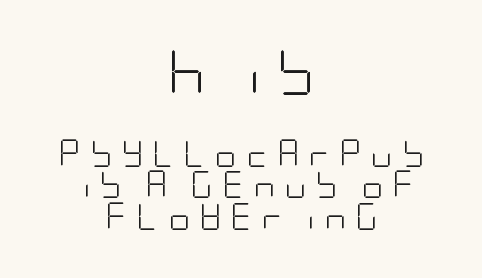
{"serif": "no", "italic": "no", "bold": "no", "weight": "light", "width": "condensed", "stroke_contrast": "low", "x_height": "large", "underline": "no", "align": "center", "line_spacing_ratio": 1.16, "letter_spacing": "wide", "letter_spacing_em": 0.34, "larger_block": "first", "size_ratio": 1.74, "glyph_px": 47}
